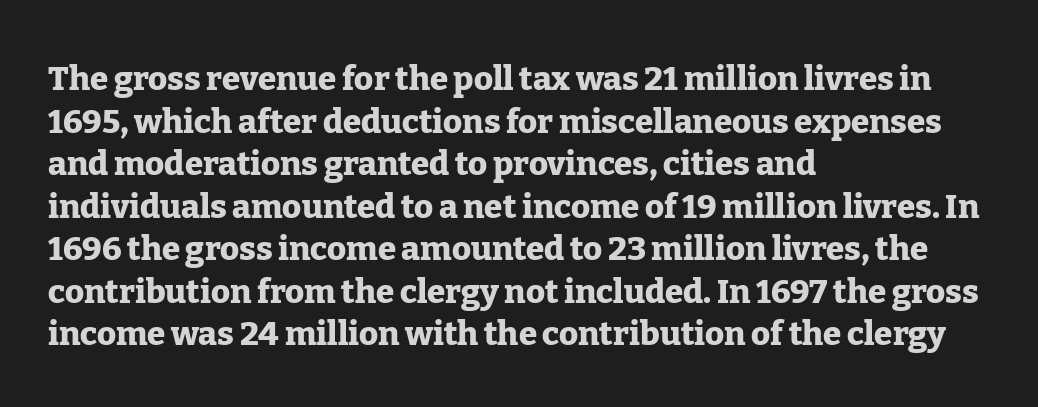
The image shows 33 px heavy serif type, upright; set left-aligned, normal line spacing (1.29x), normal letter spacing, not underlined; low stroke contrast and a medium x-height.
